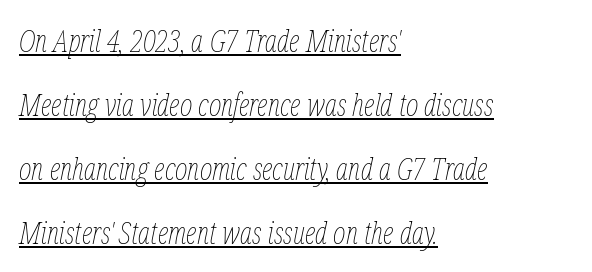
{"italic": "yes", "lean": "right", "slant_degrees": 12, "bold": "no", "weight": "thin", "width": "condensed", "stroke_contrast": "low", "x_height": "medium", "monospaced": "no", "underline": "yes", "align": "left", "line_spacing": "loose", "line_spacing_ratio": 2.13, "letter_spacing": "normal", "letter_spacing_em": 0.0, "glyph_px": 30}
